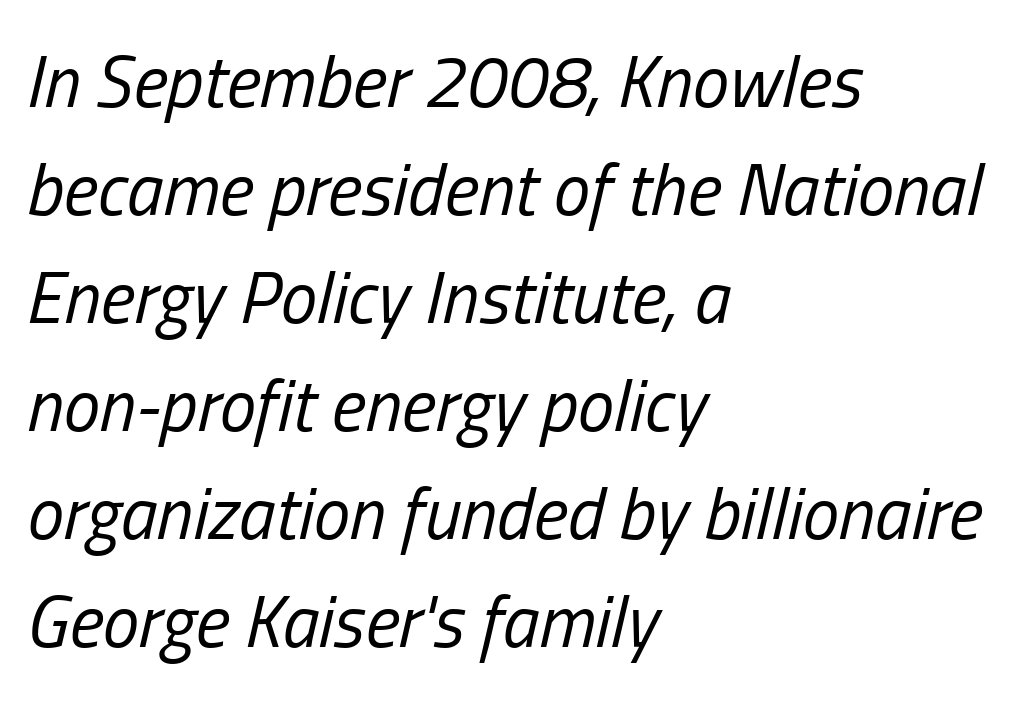
{"italic": "yes", "lean": "right", "slant_degrees": 13, "bold": "no", "weight": "regular", "width": "condensed", "stroke_contrast": "low", "x_height": "medium", "monospaced": "no", "underline": "no", "align": "left", "line_spacing": "normal", "line_spacing_ratio": 1.48, "letter_spacing": "normal", "letter_spacing_em": 0.0, "glyph_px": 73}
